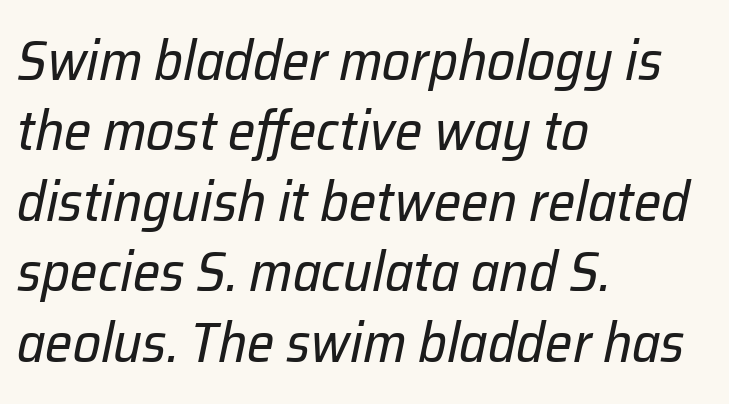
{"italic": "yes", "lean": "right", "slant_degrees": 12, "bold": "no", "weight": "regular", "width": "normal", "stroke_contrast": "low", "x_height": "medium", "monospaced": "no", "underline": "no", "align": "left", "line_spacing": "normal", "line_spacing_ratio": 1.28, "letter_spacing": "normal", "letter_spacing_em": 0.0, "glyph_px": 55}
